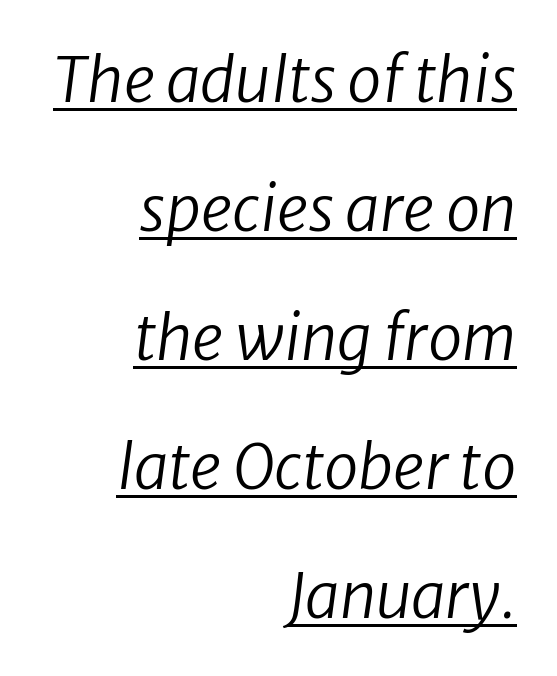
Vertical stems look standard width or narrower in stroke. Right-aligned paragraph, ragged on the left. The lettering is marked with a stroke running underneath it. Italic? Definitely — the glyphs are oblique. The face used here is proportionally spaced, like ordinary book or web type.
